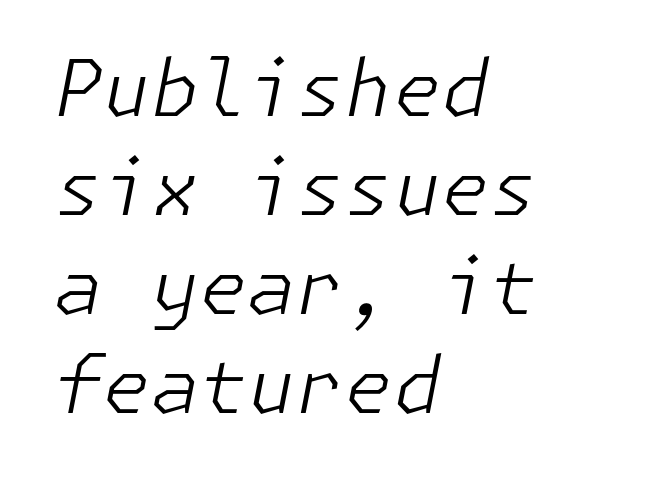
Q: Is the text bold? A: No.
Q: Is the text italic (slanted)? A: Yes, it leans right by about 11 degrees.
Q: Is the text underlined? A: No.
Q: How is the paragraph aligned? A: Left-aligned.
Q: Is the spacing between letters normal or unusually wide? A: Normal.
Q: Is the spacing between lines tight, normal or loose? A: Normal.
Q: Width (condensed, normal, or wide)? A: Normal.
Q: Stroke contrast? A: Low.
Q: x-height? A: Medium.
